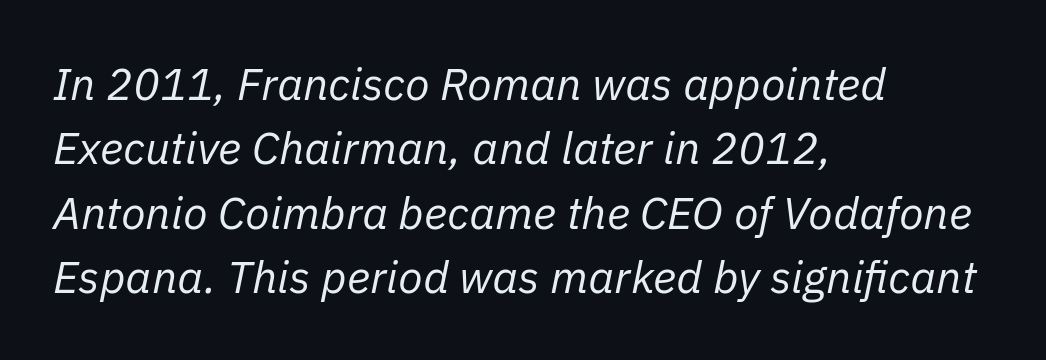
Q: Is the text bold? A: No.
Q: Is the text italic (slanted)? A: Yes, it leans right by about 11 degrees.
Q: Is the text underlined? A: No.
Q: How is the paragraph aligned? A: Left-aligned.
Q: Is the spacing between letters normal or unusually wide? A: Normal.
Q: Is the spacing between lines tight, normal or loose? A: Normal.
Q: Width (condensed, normal, or wide)? A: Normal.
Q: Stroke contrast? A: Low.
Q: x-height? A: Medium.
Q: Monospaced? A: No.
